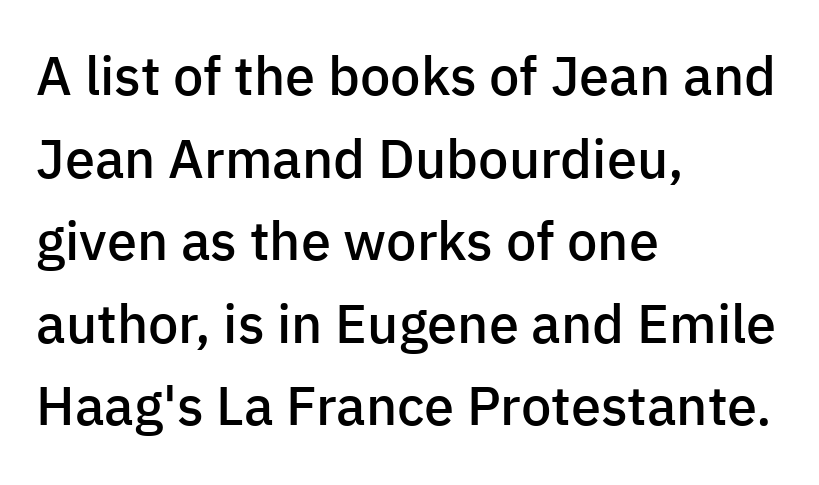
A typesetter would label this face a sans. Students, observe: this is what conventionally led text looks like. Where is the straight margin? On the left. The rendering uses natural spacing where letterforms have individual widths.
